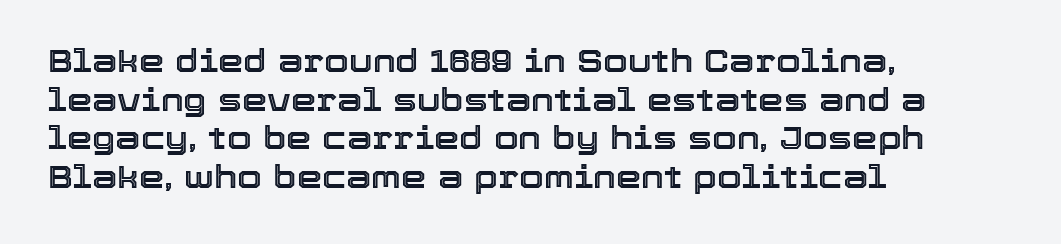
The letters stand straight up with perfectly vertical stems. The horizontal fit of the characters is conventional and even. This rendering uses left alignment, leaving the right contour irregular. The face used here is proportionally spaced, like ordinary book or web type. Type without underlining.
